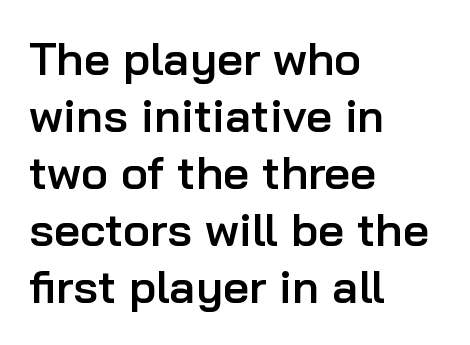
Are there feet on the stems? There aren't — it's a sans. The ragged edge is on the right, which tells us the setting is flush left. The letters sit at their default tracking, neither squeezed nor spread. These words are printed semibold, heavier than regular yet not bold. These lines were composed using upright roman letters. The strip under each line holds only bare page.
